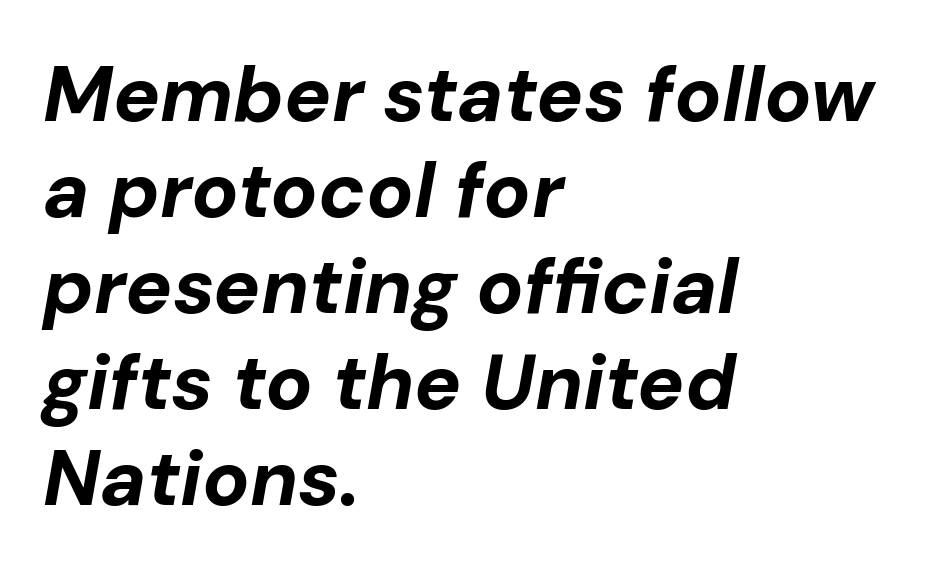
Q: Is the text bold? A: Yes.
Q: Is the text italic (slanted)? A: Yes, it leans right by about 10 degrees.
Q: Is the text underlined? A: No.
Q: How is the paragraph aligned? A: Left-aligned.
Q: Is the spacing between letters normal or unusually wide? A: Normal.
Q: Width (condensed, normal, or wide)? A: Normal.
Q: Stroke contrast? A: Low.
Q: x-height? A: Medium.
Q: Monospaced? A: No.
